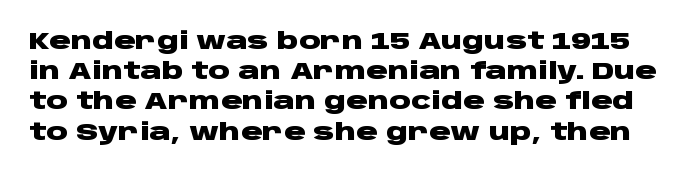
The baseline area is clear. The characters look thick and weighty, a clear bold. Inter-character spacing is left at the font's built-in metrics. A roman cut, with each character standing at attention. Vertically, the passage feels balanced, rows spaced as you'd expect.
